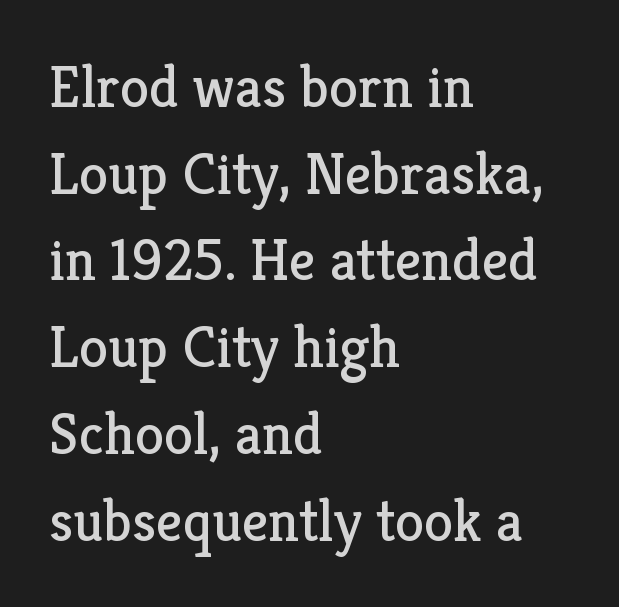
The image shows 59 px regular-weight serif type, upright; set left-aligned, normal line spacing (1.47x), normal letter spacing, not underlined; low stroke contrast and a medium x-height.
